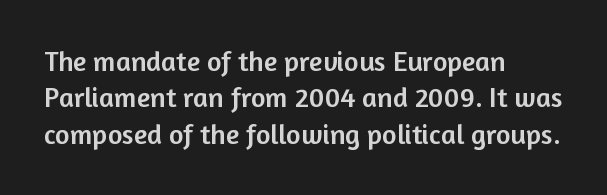
Q: Is the text italic (slanted)? A: No, it is upright.
Q: Is the typeface a serif or a sans-serif typeface? A: Sans-serif.
Q: Is the text underlined? A: No.
Q: How is the paragraph aligned? A: Left-aligned.
Q: Is the spacing between letters normal or unusually wide? A: Normal.
Q: Is the spacing between lines tight, normal or loose? A: Normal.
Q: Width (condensed, normal, or wide)? A: Normal.
Q: Stroke contrast? A: Low.
Q: x-height? A: Medium.
Q: Monospaced? A: No.
